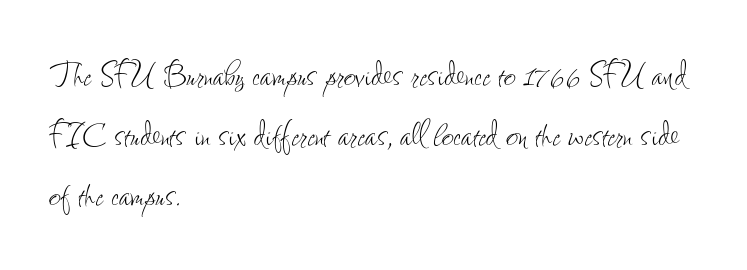
Q: Is the text bold? A: No.
Q: Is the text italic (slanted)? A: Yes.
Q: Is the text underlined? A: No.
Q: How is the paragraph aligned? A: Left-aligned.
Q: Is the spacing between letters normal or unusually wide? A: Normal.
Q: Is the spacing between lines tight, normal or loose? A: Normal.
Q: Width (condensed, normal, or wide)? A: Condensed.
Q: Stroke contrast? A: Low.
Q: x-height? A: Small.
Q: Monospaced? A: No.
